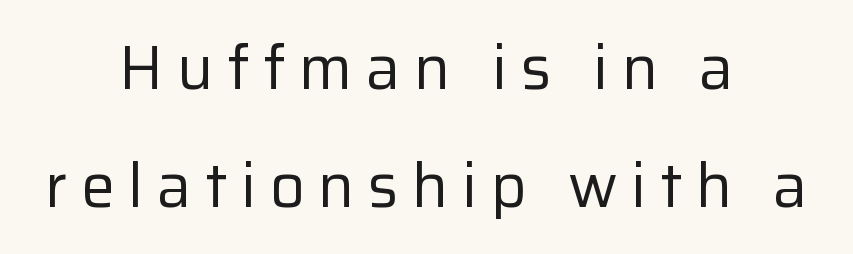
The tracking jumps out immediately: characters are airy and widely separated. Each letter's strokes conclude bluntly, with no projecting serifs. If you drew a line through each stem, it would be perfectly vertical. Underlining? Definitely not there. Honestly, the rows look like they've been pulled way apart. No extra ink here — the face is not bold.
